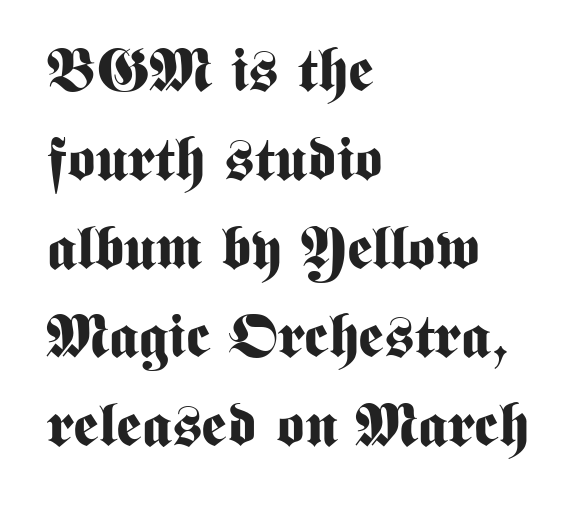
Q: Is the text bold? A: Yes.
Q: Is the text italic (slanted)? A: No, it is upright.
Q: Is the typeface a serif or a sans-serif typeface? A: Sans-serif.
Q: Is the text underlined? A: No.
Q: How is the paragraph aligned? A: Left-aligned.
Q: Is the spacing between letters normal or unusually wide? A: Normal.
Q: Is the spacing between lines tight, normal or loose? A: Normal.
Q: Width (condensed, normal, or wide)? A: Condensed.
Q: Stroke contrast? A: Medium.
Q: x-height? A: Medium.
Q: Monospaced? A: No.
